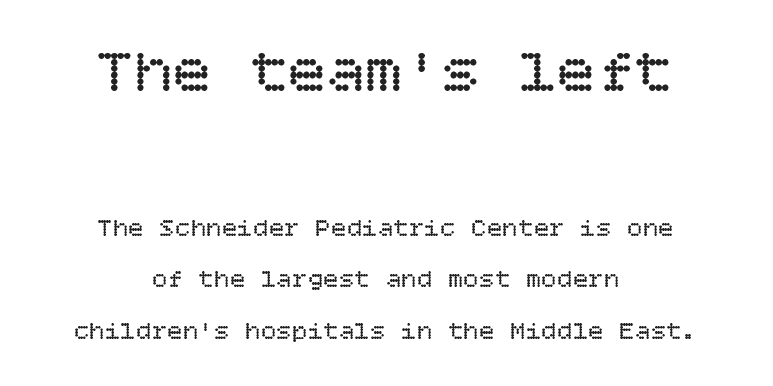
{"italic": "no", "bold": "no", "weight": "regular", "width": "normal", "stroke_contrast": "low", "x_height": "large", "underline": "no", "align": "center", "line_spacing": "loose", "line_spacing_ratio": 1.97, "letter_spacing": "normal", "letter_spacing_em": 0.0, "larger_block": "first", "size_ratio": 2.46, "glyph_px": 64}
